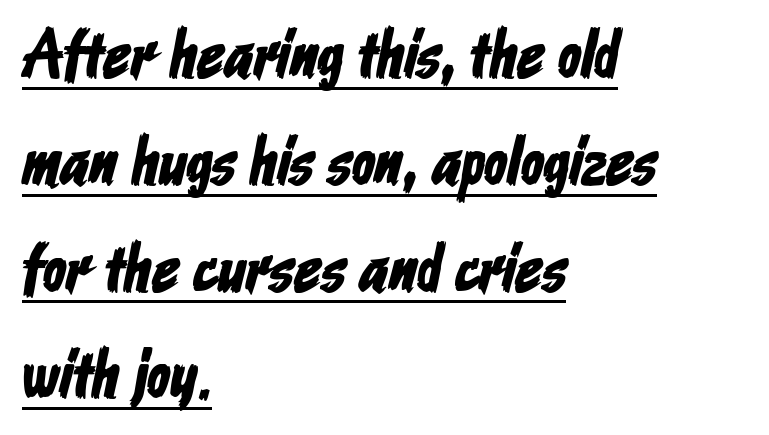
Does a line run under the words? Yes, clearly. Visually the block forms a straight wall on the left and a jagged coastline on the right. The designer went with a sans here, leaving each stem footless. Do the characters align in a grid? No, the font is proportional.
